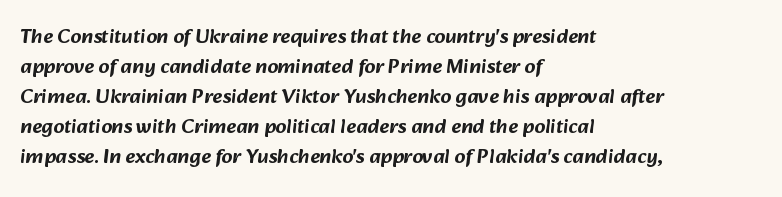
Nobody touched the tracking dial on this one. If you drew a ruler down the left edge, every line would touch it. Quick note: interline space is typical. A clean baseline with only descenders dipping below it.
